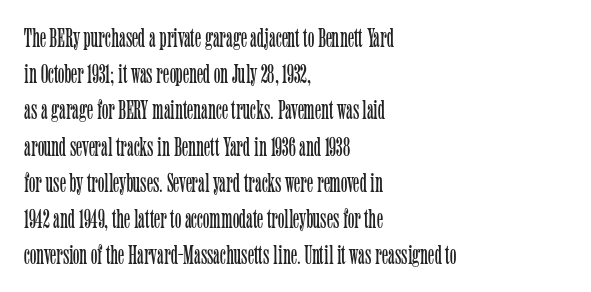
Q: Is the text bold? A: No.
Q: Is the text italic (slanted)? A: No, it is upright.
Q: Is the text underlined? A: No.
Q: How is the paragraph aligned? A: Left-aligned.
Q: Is the spacing between letters normal or unusually wide? A: Normal.
Q: Is the spacing between lines tight, normal or loose? A: Normal.
